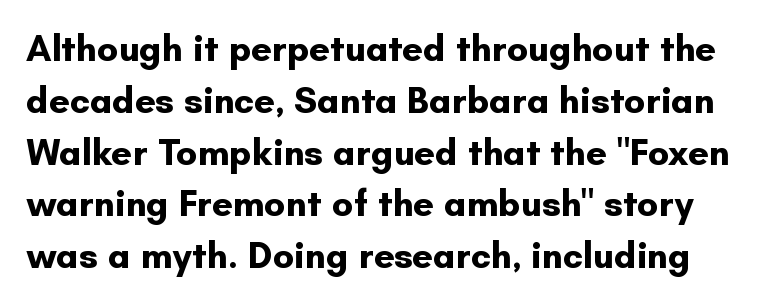
The leading is moderate, giving the passage an even texture. If you drew a line through each stem, it would be perfectly vertical. The rendering uses natural spacing where letterforms have individual widths. The letters carry no serifs — their stems end cleanly without finishing strokes. The letters sit at their default tracking, neither squeezed nor spread. These lines carry a lot of weight — the face is fully bold.
